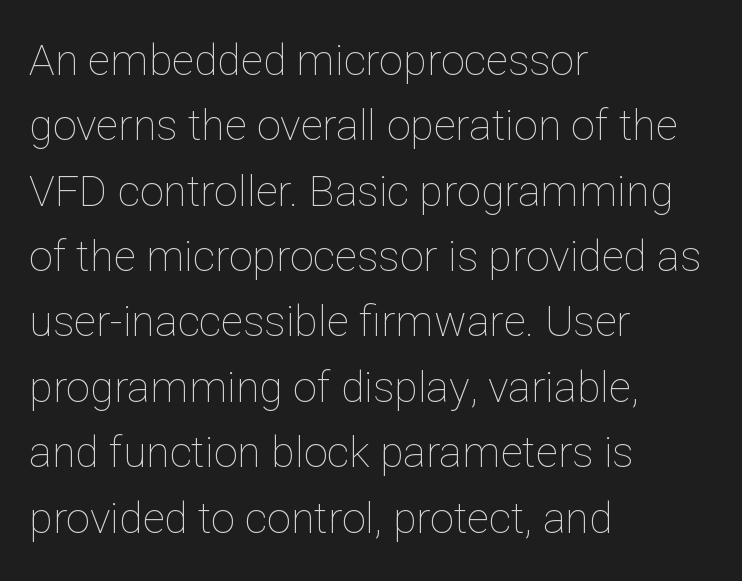
Q: Is the text bold? A: No.
Q: Is the text italic (slanted)? A: No, it is upright.
Q: Is the text underlined? A: No.
Q: How is the paragraph aligned? A: Left-aligned.
Q: Is the spacing between letters normal or unusually wide? A: Normal.
Q: Is the spacing between lines tight, normal or loose? A: Normal.
Q: Width (condensed, normal, or wide)? A: Normal.
Q: Stroke contrast? A: Low.
Q: x-height? A: Medium.
Q: Monospaced? A: No.
